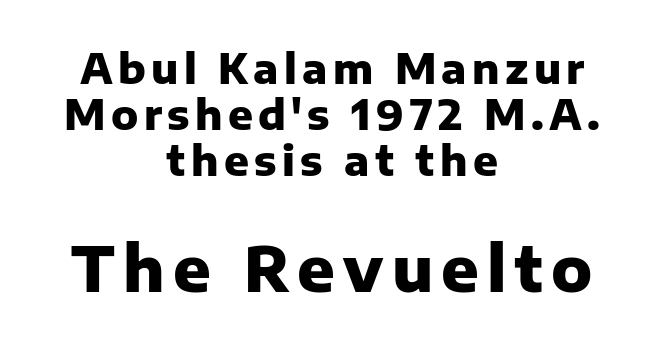
{"serif": "no", "italic": "no", "bold": "yes", "weight": "heavy", "width": "normal", "stroke_contrast": "low", "x_height": "medium", "monospaced": "no", "underline": "no", "align": "center", "line_spacing": "tight", "line_spacing_ratio": 1.12, "larger_block": "second", "size_ratio": 1.51, "glyph_px": 62}
